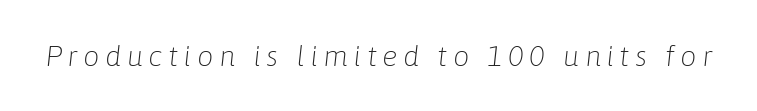
The image shows 29 px light type, italic (leaning right); set not underlined; low stroke contrast and a medium x-height.
